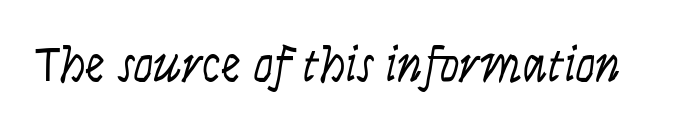
This sample has the flowing, uneven cadence of proportional lettering. Words float on clear page, feet unadorned. The type family on display is of the sans-serif kind. Stems and bowls with no extra thickness — not bold.
